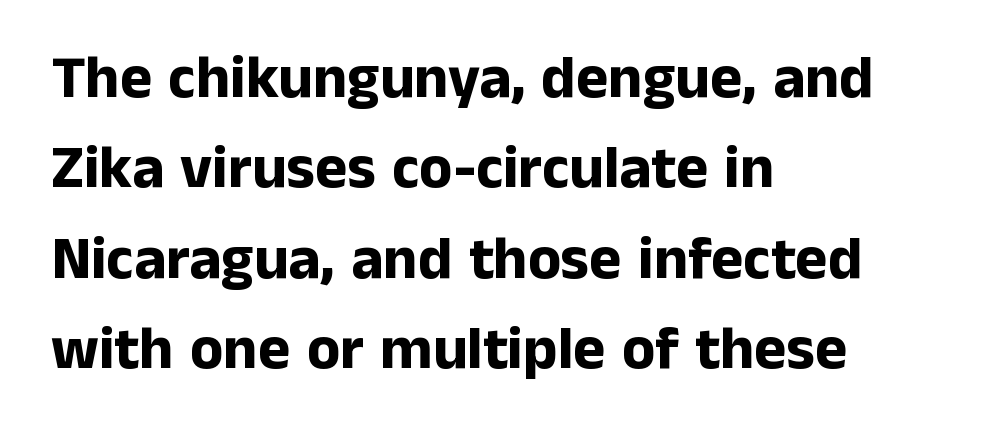
{"serif": "no", "italic": "no", "bold": "yes", "weight": "bold", "width": "normal", "stroke_contrast": "low", "x_height": "medium", "monospaced": "no", "underline": "no", "align": "left", "line_spacing": "normal", "line_spacing_ratio": 1.48, "letter_spacing": "normal", "letter_spacing_em": 0.0, "glyph_px": 61}
